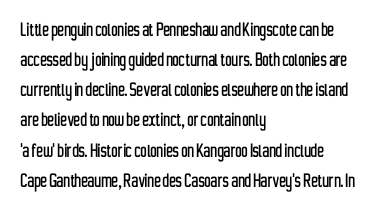
The lettering stays uniformly vertical, giving the passage a roman look. The text block is weighted toward the left margin, trailing off unevenly rightward. A typesetter would call this zero additional tracking. Evenly set lines give the paragraph a standard silhouette.
